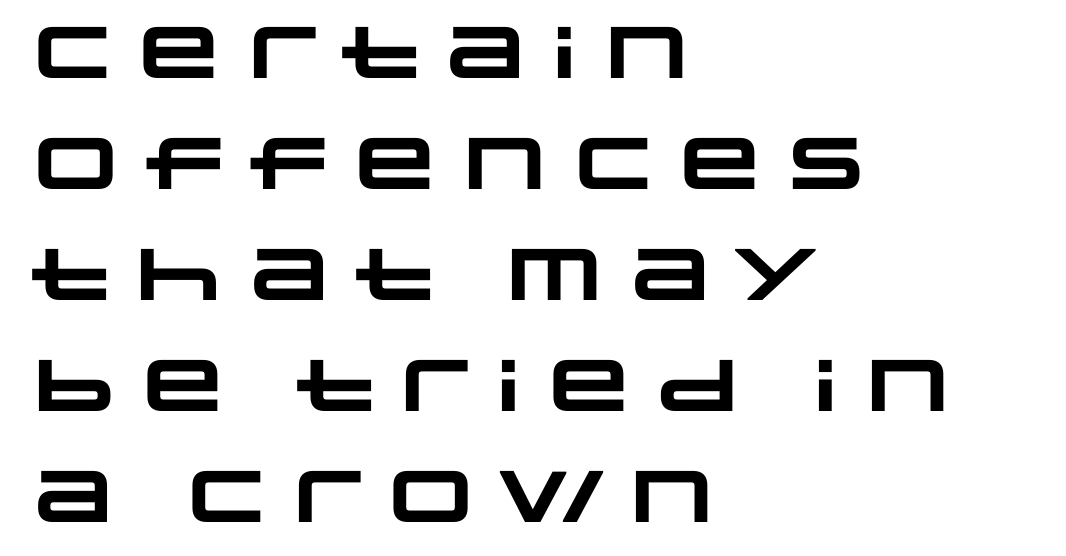
Q: Is the text bold? A: Yes.
Q: Is the typeface a serif or a sans-serif typeface? A: Sans-serif.
Q: Is the text underlined? A: No.
Q: How is the paragraph aligned? A: Left-aligned.
Q: Is the spacing between letters normal or unusually wide? A: Normal.
Q: Is the spacing between lines tight, normal or loose? A: Normal.
Q: Width (condensed, normal, or wide)? A: Wide.
Q: Stroke contrast? A: Low.
Q: x-height? A: Large.
Q: Monospaced? A: No.
